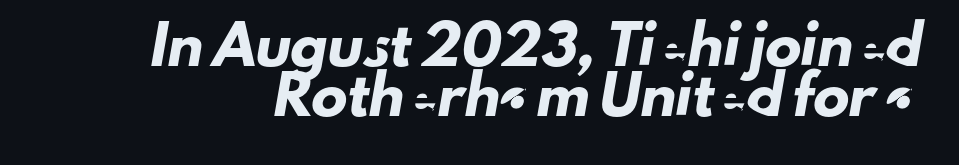
Q: Is the typeface a serif or a sans-serif typeface? A: Sans-serif.
Q: Is the text underlined? A: No.
Q: Is the spacing between letters normal or unusually wide? A: Normal.
Q: Is the spacing between lines tight, normal or loose? A: Normal.
Q: Width (condensed, normal, or wide)? A: Normal.
Q: Stroke contrast? A: Low.
Q: x-height? A: Small.
Q: Monospaced? A: No.
